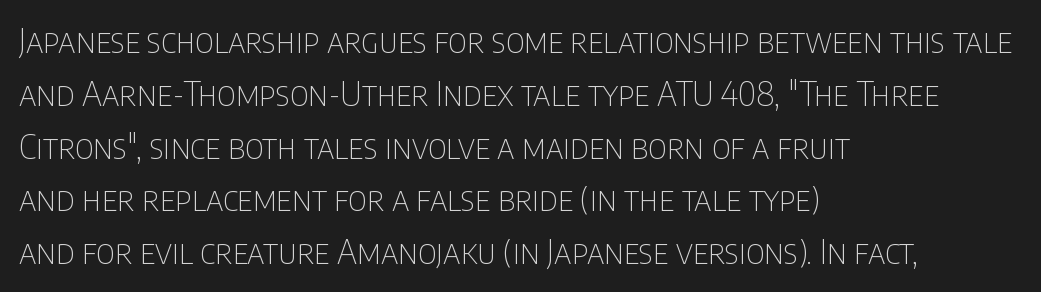
A classic flush-left, rag-right setting is used for this passage. Nope, no serifs anywhere on these letters. The space between consecutive lines is moderate. Characters remain perfectly vertical along every line.
